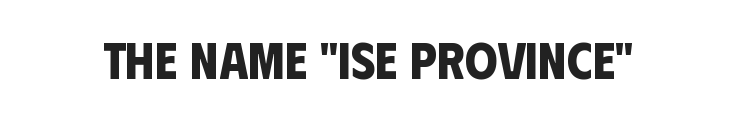
The rendering uses natural spacing where letterforms have individual widths. Students, note that the glyphs here touch the page at normal intervals. Weight check: bold — yes, fully. Examine the stroke ends and you'll find no serifs.
